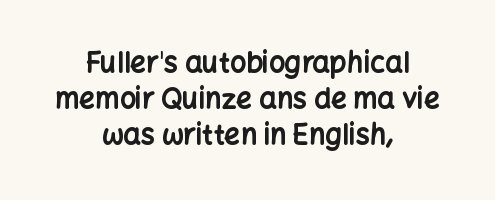
Each letter's strokes conclude bluntly, with no projecting serifs. You could not count columns in this text — the font is proportionally spaced. The paragraph has two soft edges and a firm central axis. Anything drawn beneath the words? Only blank space.
